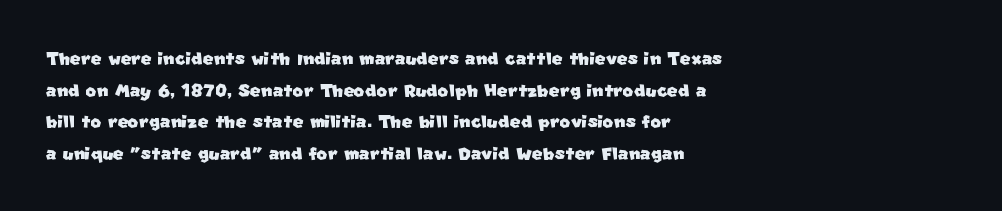
The image shows 23 px text type; set left-aligned, normal line spacing (1.37x), normal letter spacing, not underlined.
